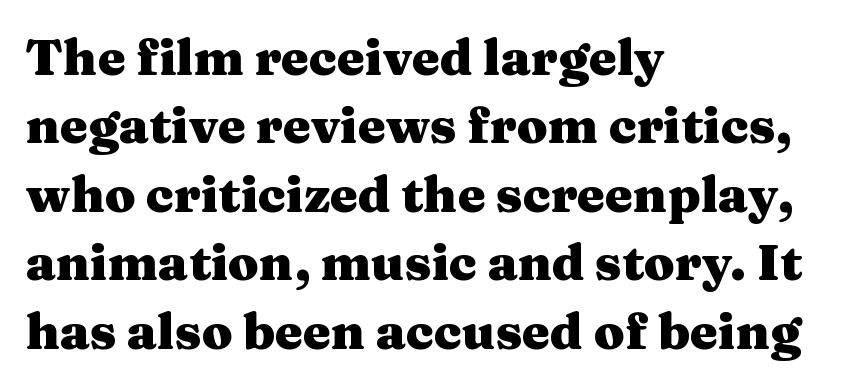
The image shows 50 px heavy, wide serif type, upright; set left-aligned, normal line spacing (1.37x), normal letter spacing, not underlined; medium stroke contrast and a medium x-height.
